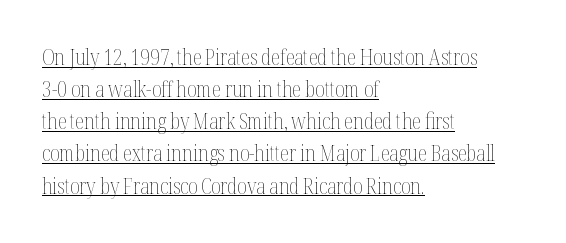
Inter-character spacing is left at the font's built-in metrics. Layout note: lines flush left. Students, observe: this is what conventionally led text looks like. You can tell it's not italic because the verticals are truly vertical.
